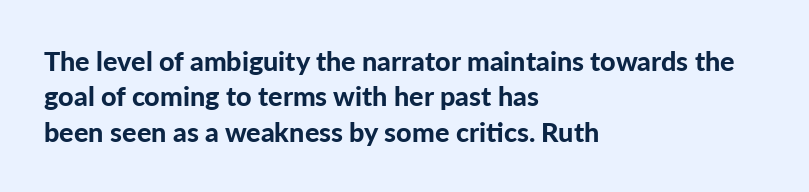
A clean baseline with only descenders dipping below it. These lines stack with their left ends in a neat column. Regular leading. Pretty heavy lettering here — definitely bold. Does extra space separate the letters? No, they use regular spacing.
